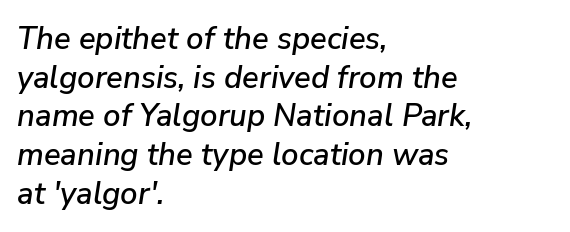
Q: Is the text italic (slanted)? A: Yes, it leans right by about 9 degrees.
Q: Is the text underlined? A: No.
Q: How is the paragraph aligned? A: Left-aligned.
Q: Is the spacing between letters normal or unusually wide? A: Normal.
Q: Is the spacing between lines tight, normal or loose? A: Normal.
Q: Width (condensed, normal, or wide)? A: Normal.
Q: Stroke contrast? A: Low.
Q: x-height? A: Medium.
Q: Monospaced? A: No.
